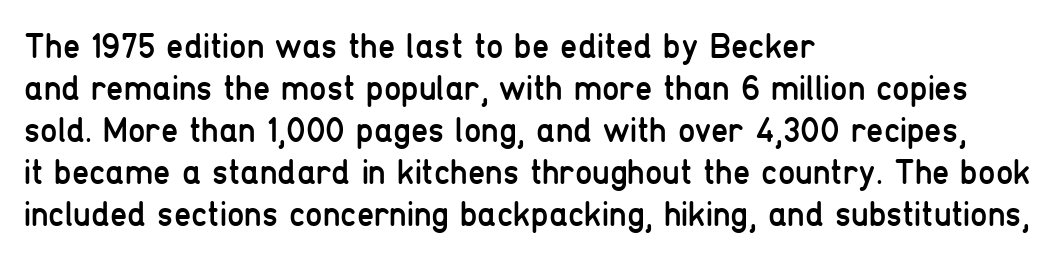
Font category for this specimen: sans-serif. Lines of text with bare space underneath. Think of a printed novel: that variable character pitch is what you see here. The letters sit at their default tracking, neither squeezed nor spread. Heaviness? Minimal to ordinary, like unemphasized prose.
